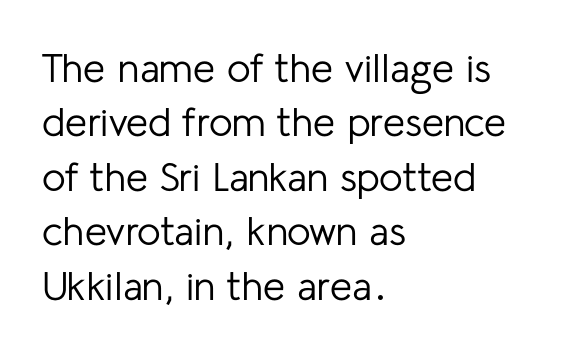
The image shows 40 px regular-weight sans-serif type, upright; set left-aligned, normal line spacing (1.36x), normal letter spacing, not underlined; low stroke contrast and a medium x-height.
